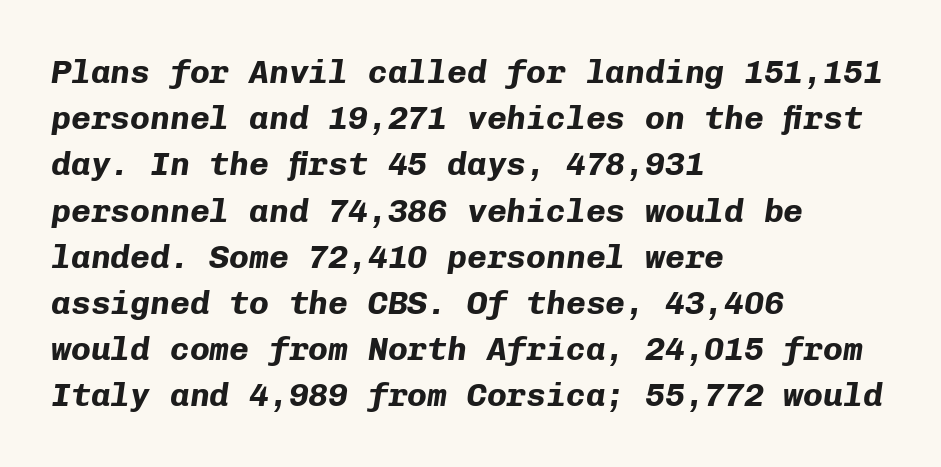
A bare baseline throughout the passage. Designer's note — italics engaged. These words are printed bold, with thick strokes throughout. Quick note: interline space is typical.
